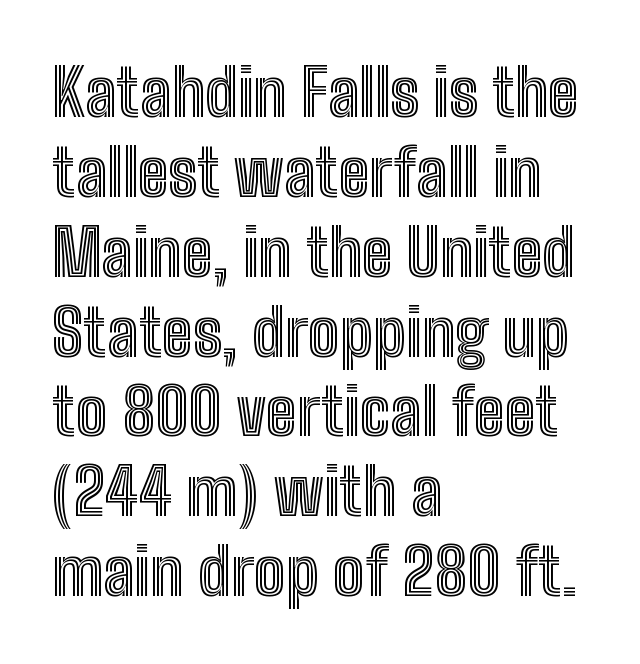
The image shows 66 px condensed type, upright; set left-aligned, line spacing 1.21x, normal letter spacing, not underlined; a medium x-height.
